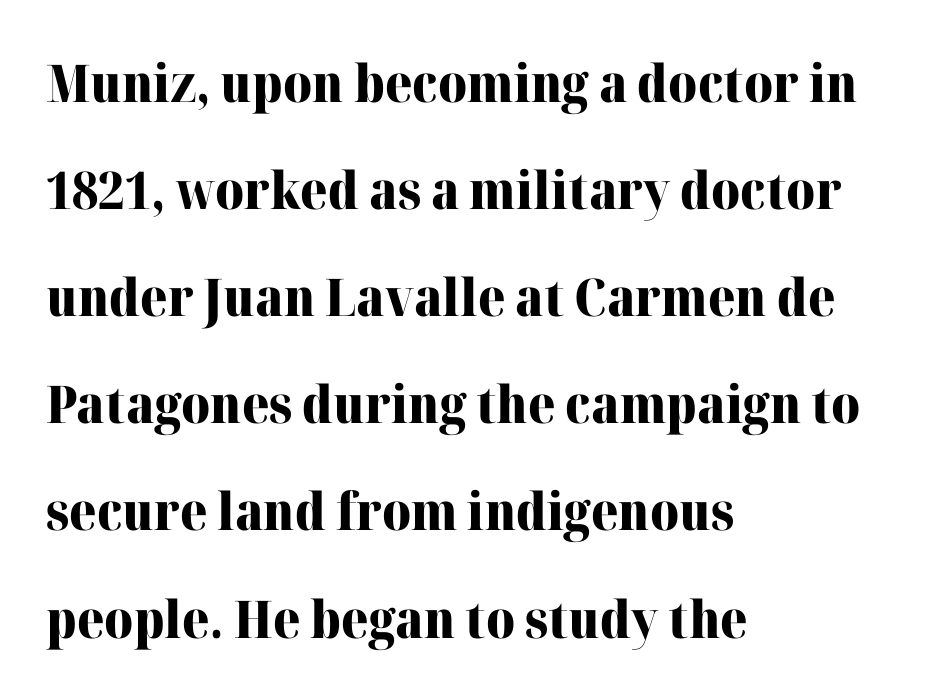
Visually the block forms a straight wall on the left and a jagged coastline on the right. Heavy-handed strokes throughout: this text is bold. Baseline-to-baseline distance is far greater than the letter height. Stroke terminals: seriffed. Looks like regular typesetting: each glyph gets only the width it needs.
